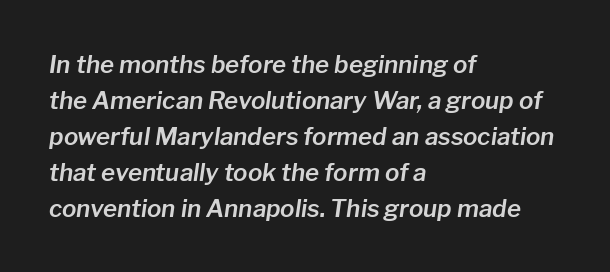
The image shows 24 px text type, italic (leaning right); set left-aligned, normal line spacing (1.5x), normal letter spacing, not underlined.
